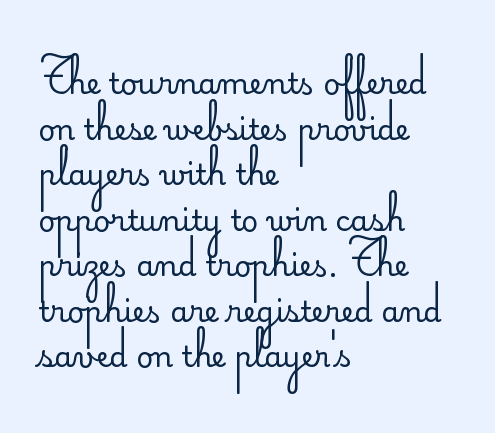
Q: Is the text bold? A: No.
Q: Is the text italic (slanted)? A: No, it is upright.
Q: Is the typeface a serif or a sans-serif typeface? A: Sans-serif.
Q: Is the text underlined? A: No.
Q: How is the paragraph aligned? A: Left-aligned.
Q: Is the spacing between letters normal or unusually wide? A: Normal.
Q: Is the spacing between lines tight, normal or loose? A: Normal.
Q: Width (condensed, normal, or wide)? A: Normal.
Q: Stroke contrast? A: Low.
Q: x-height? A: Small.
Q: Monospaced? A: No.
